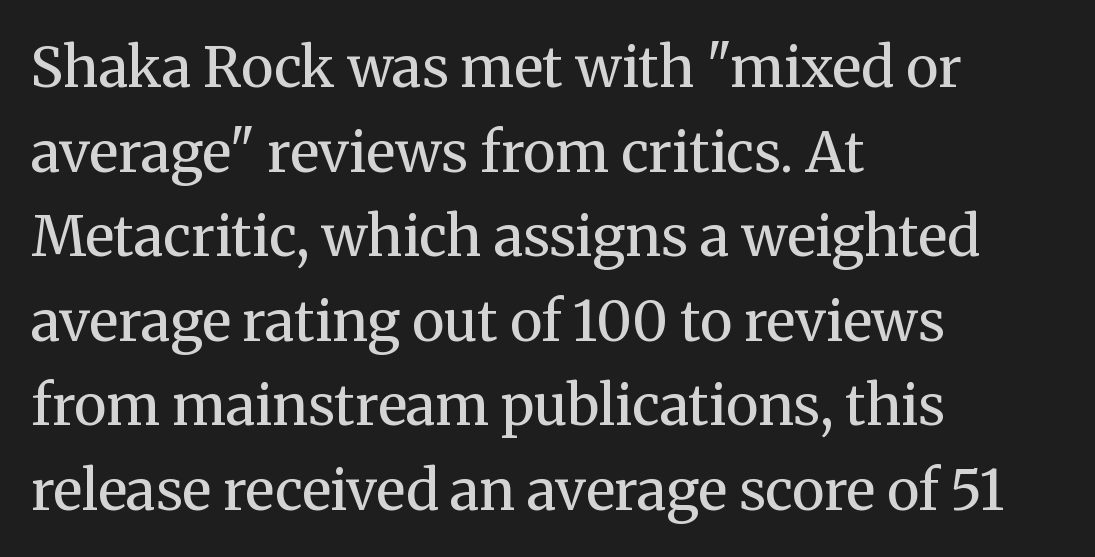
Quick note: underline off. The letters carry serifs — small finishing strokes at the ends of their stems. Style check: upright. Heaviness? Minimal to ordinary, like unemphasized prose.
